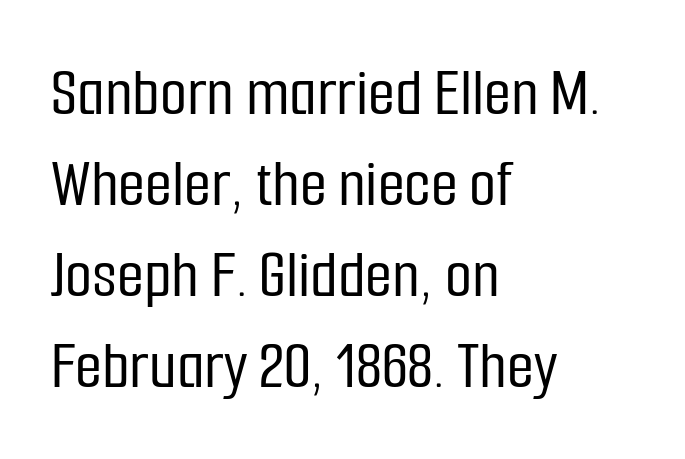
Q: Is the text italic (slanted)? A: No, it is upright.
Q: Is the typeface a serif or a sans-serif typeface? A: Sans-serif.
Q: Is the text underlined? A: No.
Q: How is the paragraph aligned? A: Left-aligned.
Q: Is the spacing between letters normal or unusually wide? A: Normal.
Q: Is the spacing between lines tight, normal or loose? A: Normal.
Q: Width (condensed, normal, or wide)? A: Condensed.
Q: Stroke contrast? A: Low.
Q: x-height? A: Medium.
Q: Monospaced? A: No.
